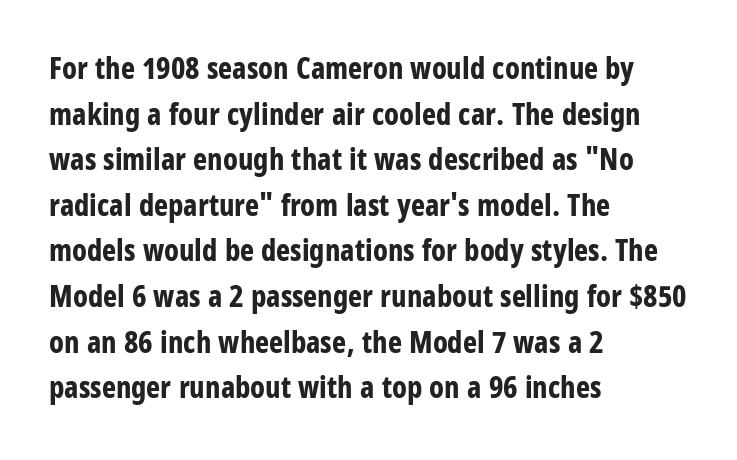
The image shows 30 px bold, condensed sans-serif type, upright; set left-aligned, normal line spacing (1.52x), normal letter spacing, not underlined; low stroke contrast and a large x-height.
